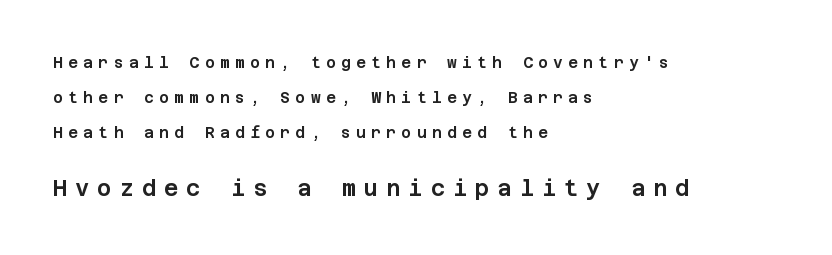
{"italic": "no", "underline": "no", "align": "left", "line_spacing": "loose", "line_spacing_ratio": 2.32, "letter_spacing": "wide", "letter_spacing_em": 0.36, "larger_block": "second", "size_ratio": 1.47, "glyph_px": 22}
